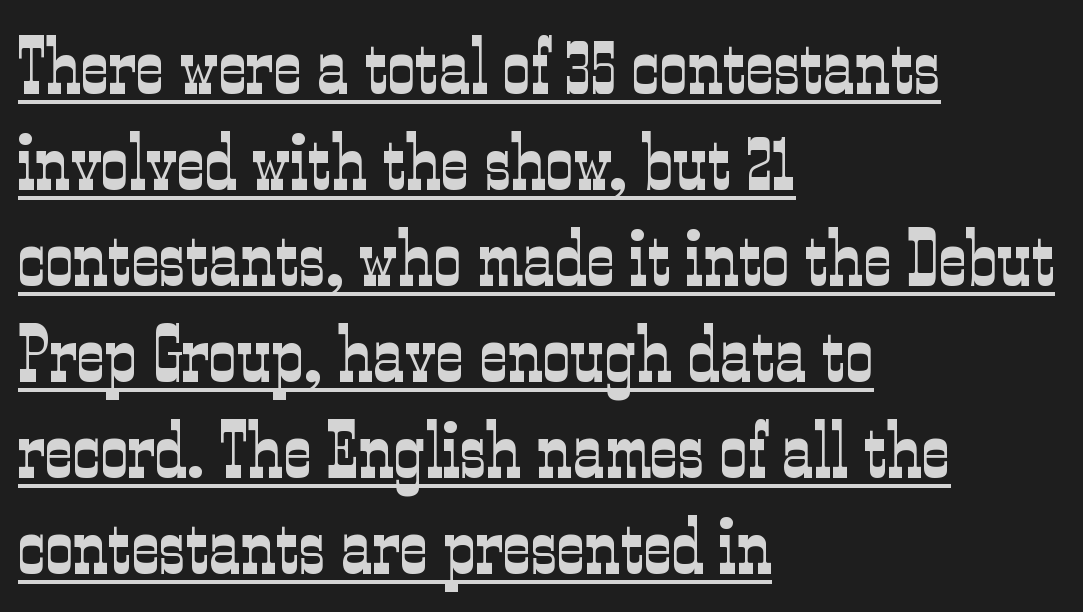
The image shows 78 px light, condensed serif type, upright; set left-aligned, line spacing 1.23x, normal letter spacing, underlined; low stroke contrast and a medium x-height.
